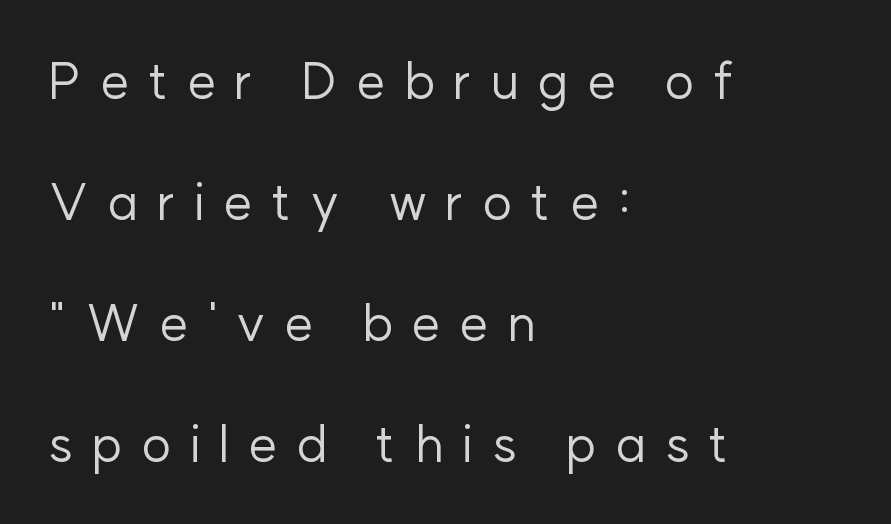
Stem width sits at or under what a default text font uses. Students, observe: this is what heavily led, spacious text looks like. A typesetter would mark this as roman, not italic. Observe the absence of serifs on each vertical stroke in this sample. Each letter keeps its own natural width here, so spacing adapts to shape. The paragraph has a hard left edge and a soft right edge.
